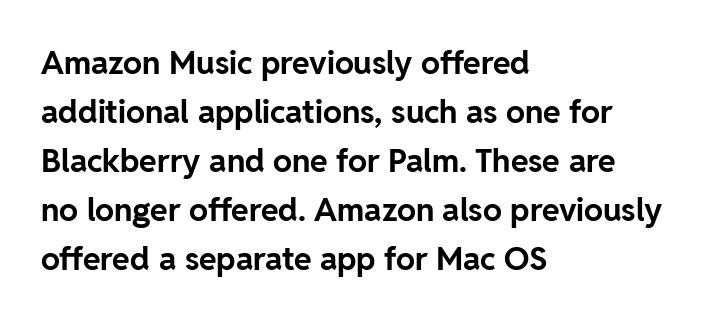
The image shows 32 px bold sans-serif type, upright; set left-aligned, normal line spacing (1.53x), normal letter spacing, not underlined; low stroke contrast and a medium x-height.
